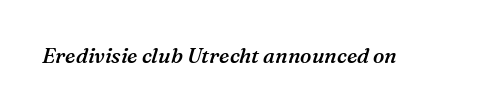
Slightly chunky letters — semibold, I'd say, not full bold. Posture: slanted. No extra tracking has been applied to these lines. Plain, unruled lines of type.
